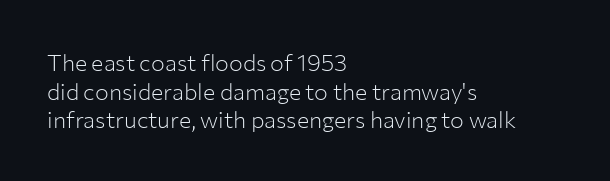
The image shows 23 px text type, upright; set left-aligned, line spacing 1.24x, normal letter spacing, not underlined.
